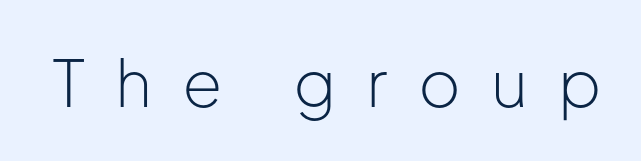
{"serif": "no", "italic": "no", "bold": "no", "weight": "light", "width": "normal", "stroke_contrast": "low", "x_height": "medium", "monospaced": "no", "underline": "no", "letter_spacing": "wide", "letter_spacing_em": 0.46, "glyph_px": 65}
